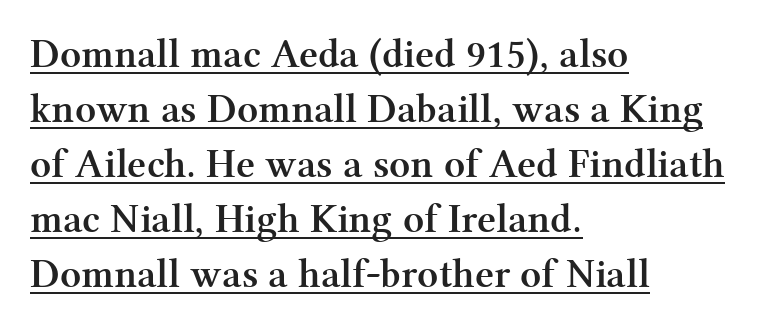
{"serif": "yes", "italic": "no", "bold": "yes", "weight": "semibold", "width": "normal", "stroke_contrast": "medium", "x_height": "medium", "monospaced": "no", "underline": "yes", "align": "left", "line_spacing": "normal", "line_spacing_ratio": 1.34, "letter_spacing": "normal", "letter_spacing_em": 0.0, "glyph_px": 41}
